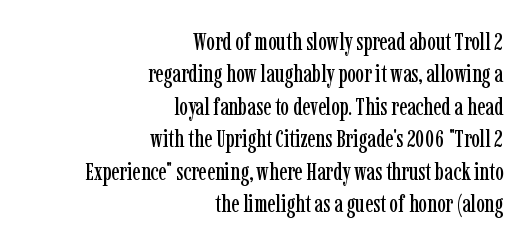
The image shows 24 px text type, upright; set right-aligned, normal line spacing (1.35x), normal letter spacing, not underlined.
